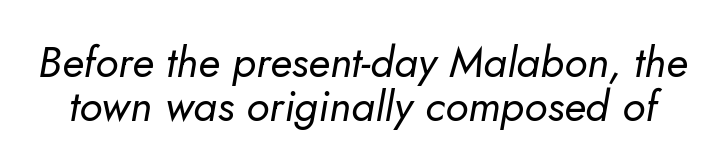
The image shows 43 px regular-weight type, italic (leaning right); set tight line spacing (1.02x), normal letter spacing, not underlined; low stroke contrast and a small x-height.
